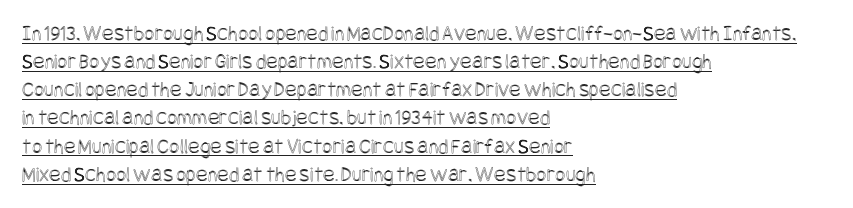
Line starts are locked; line ends wander. This block has exactly the height ordinary leading produces. This is underlined copy, the kind a proofreader might mark for attention. Nobody touched the tracking dial on this one. The letters stand upright; this is a roman face.
